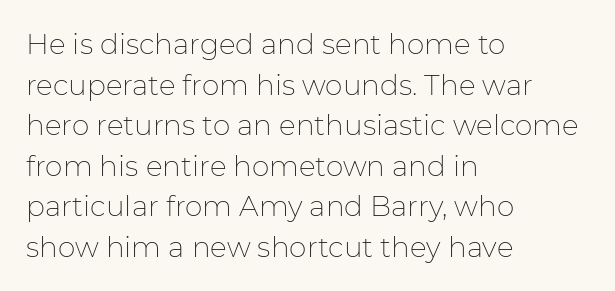
Q: Is the text bold? A: No.
Q: Is the text italic (slanted)? A: No, it is upright.
Q: Is the typeface a serif or a sans-serif typeface? A: Sans-serif.
Q: Is the text underlined? A: No.
Q: How is the paragraph aligned? A: Left-aligned.
Q: Is the spacing between letters normal or unusually wide? A: Normal.
Q: Is the spacing between lines tight, normal or loose? A: Normal.
Q: Width (condensed, normal, or wide)? A: Normal.
Q: Stroke contrast? A: Low.
Q: x-height? A: Medium.
Q: Monospaced? A: No.
